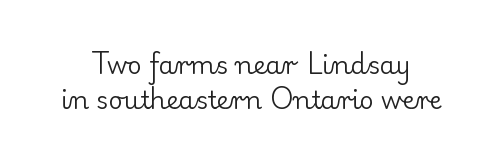
The image shows 25 px text type, upright; set normal line spacing (1.39x), normal letter spacing, not underlined.
